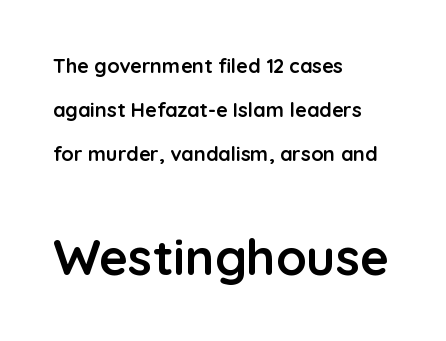
The sample has been set heavy, in full bold. What's the leading like? Stretched, with rows far apart. The glyphs in this specimen are sans serif. This sample uses plain, unmodified letter spacing. This sample has the flowing, uneven cadence of proportional lettering.
